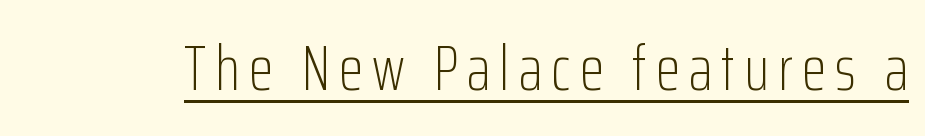
{"serif": "no", "italic": "no", "bold": "no", "weight": "light", "width": "condensed", "stroke_contrast": "low", "x_height": "medium", "monospaced": "no", "underline": "yes", "glyph_px": 64}
